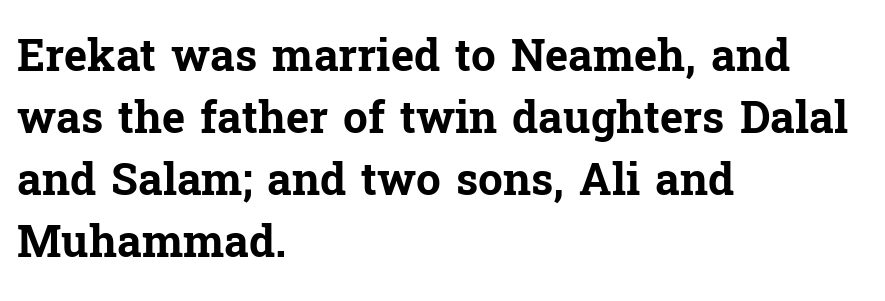
The image shows 44 px bold serif type, upright; set left-aligned, normal line spacing (1.41x), normal letter spacing, not underlined; low stroke contrast and a medium x-height.
